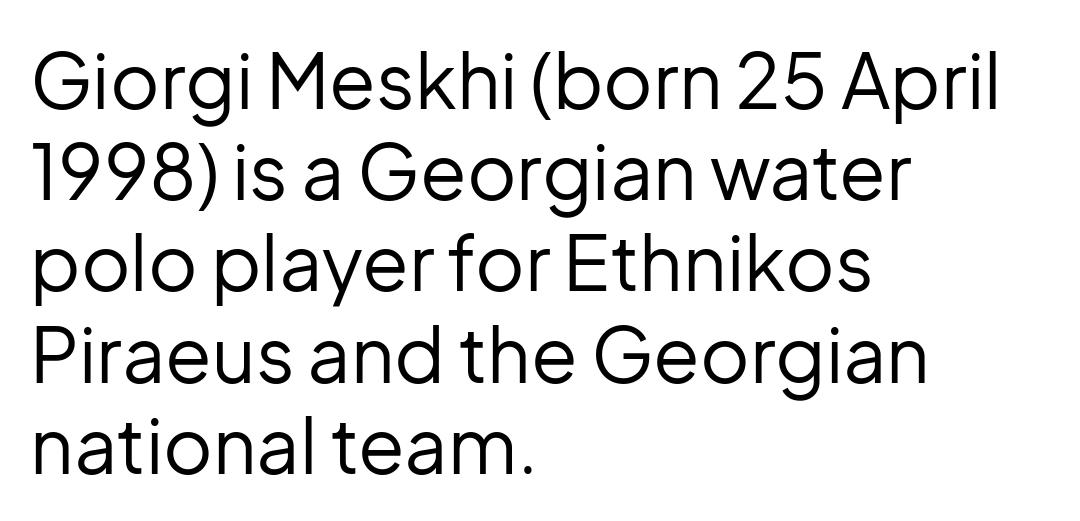
These lines keep a tight, regular rhythm from letter to letter. This rendering employs a face without finishing strokes, i.e., a sans-serif. The area under the type is left untouched. Line starts are locked; line ends wander. These glyphs show unthickened strokes, regular width or finer.
